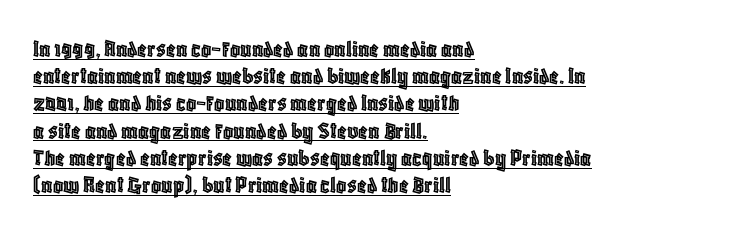
{"italic": "no", "underline": "yes", "align": "left", "line_spacing": "tight", "line_spacing_ratio": 1.09, "letter_spacing": "normal", "letter_spacing_em": 0.0, "glyph_px": 25}
